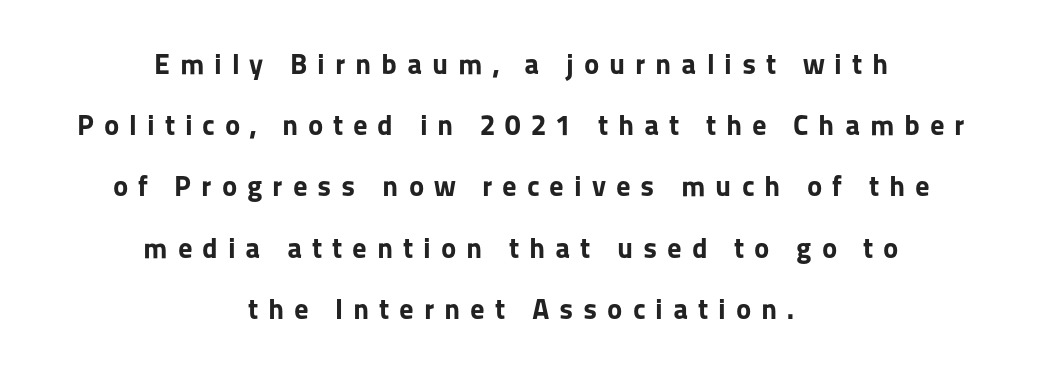
The image shows 29 px bold sans-serif type, upright; set centered, loose line spacing (2.11x), unusually wide letter spacing (+0.34 em), not underlined; low stroke contrast and a medium x-height.
